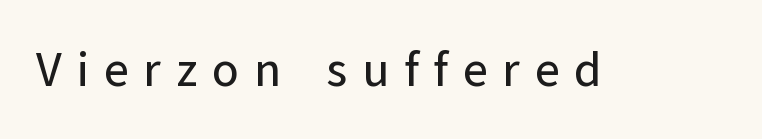
Q: Is the text italic (slanted)? A: No, it is upright.
Q: Is the typeface a serif or a sans-serif typeface? A: Sans-serif.
Q: Is the text underlined? A: No.
Q: Is the spacing between letters normal or unusually wide? A: Unusually wide.
Q: Width (condensed, normal, or wide)? A: Normal.
Q: Stroke contrast? A: Low.
Q: x-height? A: Medium.
Q: Monospaced? A: No.
